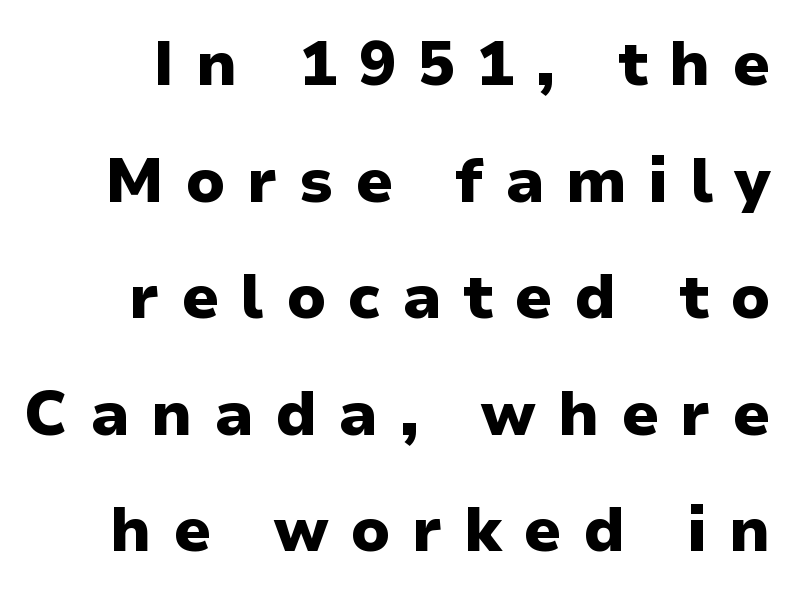
Q: Is the text bold? A: Yes.
Q: Is the text italic (slanted)? A: No, it is upright.
Q: Is the typeface a serif or a sans-serif typeface? A: Sans-serif.
Q: Is the text underlined? A: No.
Q: Is the spacing between letters normal or unusually wide? A: Unusually wide.
Q: Width (condensed, normal, or wide)? A: Normal.
Q: Stroke contrast? A: Low.
Q: x-height? A: Medium.
Q: Monospaced? A: No.
